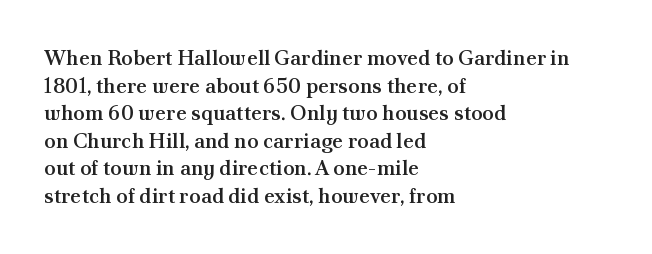
The image shows 21 px text type, upright; set left-aligned, normal line spacing (1.31x), normal letter spacing, not underlined.
